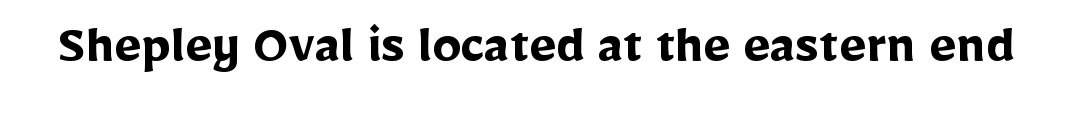
{"serif": "no", "italic": "no", "bold": "yes", "weight": "semibold", "width": "normal", "stroke_contrast": "low", "x_height": "medium", "monospaced": "no", "underline": "no", "letter_spacing": "normal", "letter_spacing_em": 0.0, "glyph_px": 58}
